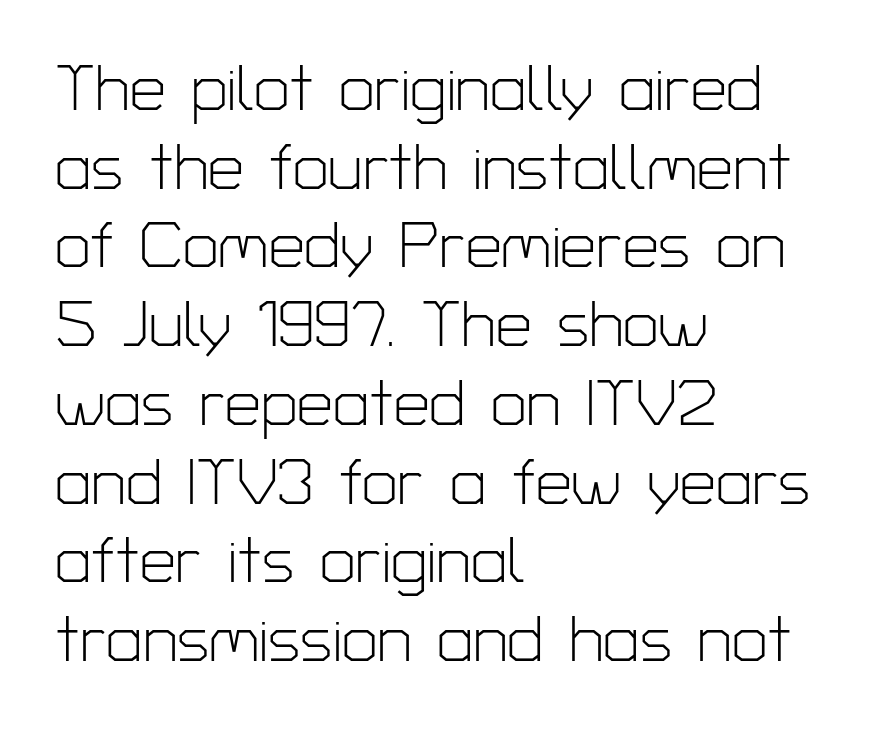
The image shows 64 px light sans-serif type, upright; set left-aligned, line spacing 1.23x, normal letter spacing, not underlined; low stroke contrast and a medium x-height.
